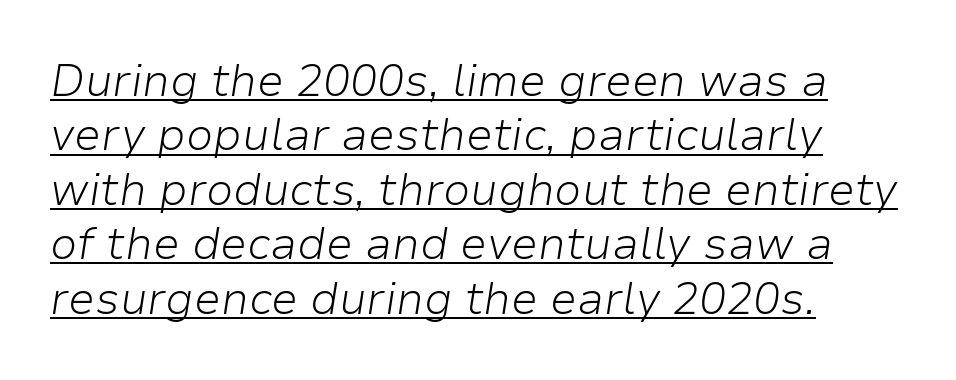
The image shows 45 px light type, italic (leaning right); set left-aligned, line spacing 1.21x, normal letter spacing, underlined; low stroke contrast and a medium x-height.
